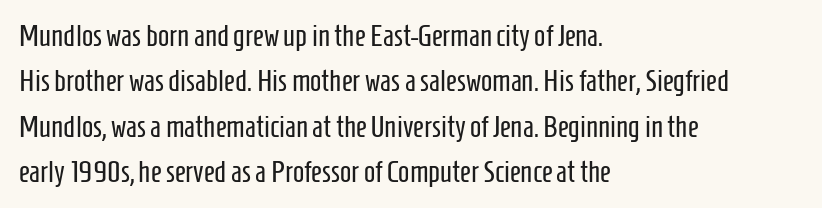
The letters stand upright; this is a roman face. The space beneath each line is pristine and unruled. Spacing between characters is what you'd get straight out of the box. Horizontal alignment here is leftward, the default for most running prose. The font sits on the lighter half of the weight spectrum, regular included.
